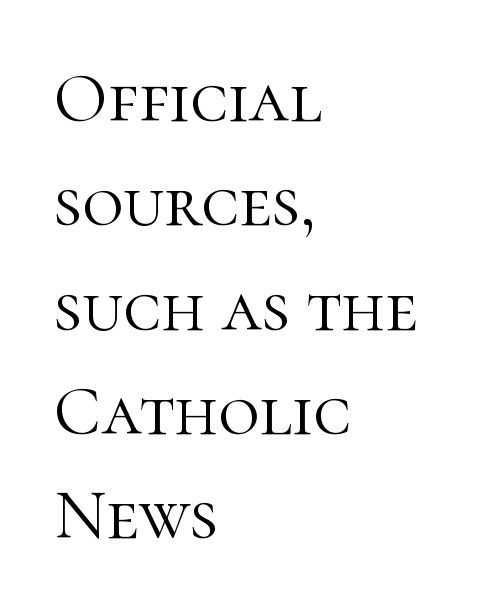
Horizontally, the lines are justified to the leading edge only. Looks like regular typesetting: each glyph gets only the width it needs. This block has exactly the height ordinary leading produces. Decoration check: the copy has no underline.
